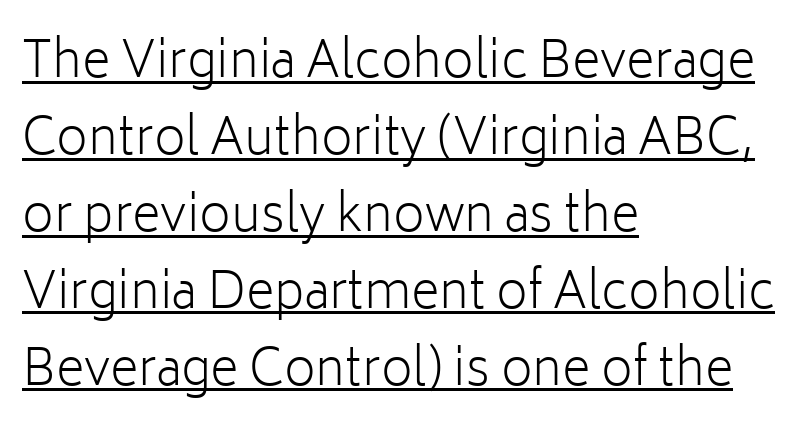
Stroke mass is kept to a normal reading level or below. Regarding leading, the lines here are spaced in the standard way. If you drew a line through each stem, it would be perfectly vertical. Beneath each row of characters lies a ruled line. What kind of face is this? One without serifs — a sans. Is this a fixed-width face? No — the glyphs have proportional, varying widths.
